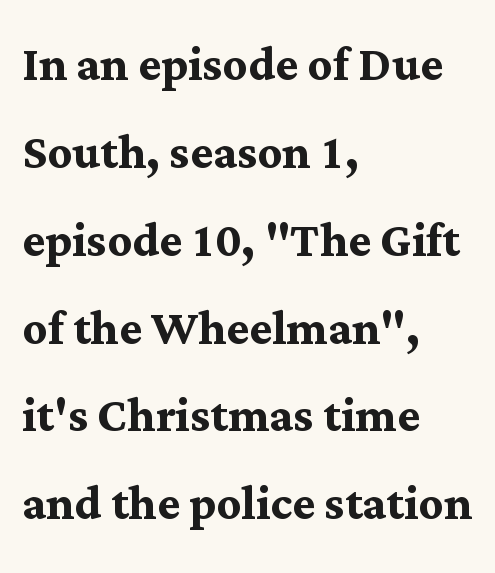
{"serif": "yes", "italic": "no", "bold": "yes", "weight": "semibold", "width": "normal", "stroke_contrast": "medium", "x_height": "medium", "monospaced": "no", "underline": "no", "align": "left", "line_spacing": "normal", "line_spacing_ratio": 1.44, "letter_spacing": "normal", "letter_spacing_em": 0.0, "glyph_px": 61}
